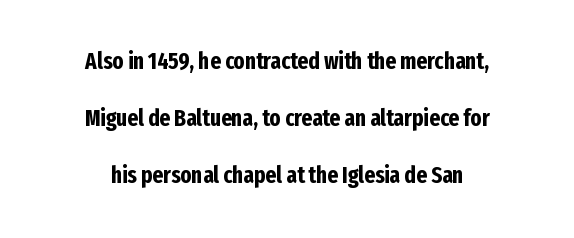
Q: Is the text bold? A: Yes.
Q: Is the text italic (slanted)? A: No, it is upright.
Q: Is the text underlined? A: No.
Q: How is the paragraph aligned? A: Centered.
Q: Is the spacing between letters normal or unusually wide? A: Normal.
Q: Is the spacing between lines tight, normal or loose? A: Loose.
